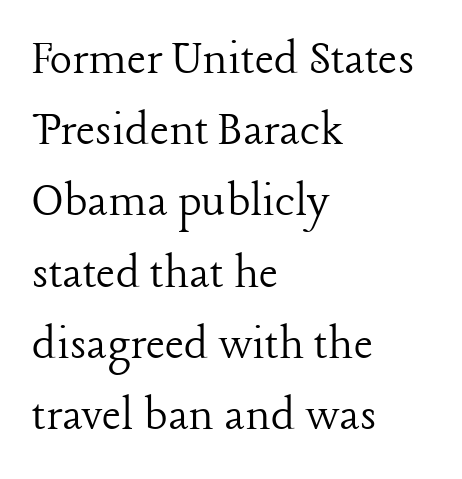
The image shows 52 px light serif type, upright; set left-aligned, normal line spacing (1.37x), normal letter spacing, not underlined; low stroke contrast and a medium x-height.
